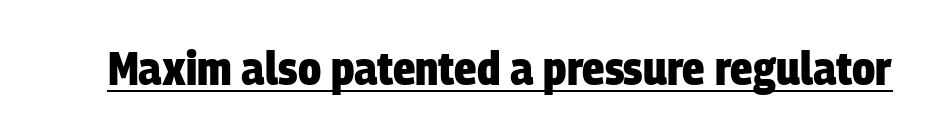
{"serif": "no", "bold": "yes", "weight": "heavy", "width": "condensed", "stroke_contrast": "low", "x_height": "large", "monospaced": "no", "underline": "yes", "letter_spacing": "normal", "letter_spacing_em": 0.0, "glyph_px": 47}
